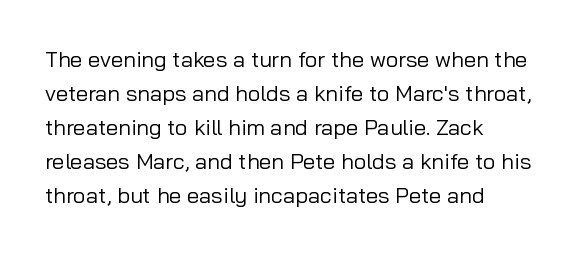
Q: Is the text bold? A: No.
Q: Is the text italic (slanted)? A: No, it is upright.
Q: Is the text underlined? A: No.
Q: How is the paragraph aligned? A: Left-aligned.
Q: Is the spacing between letters normal or unusually wide? A: Normal.
Q: Is the spacing between lines tight, normal or loose? A: Normal.
